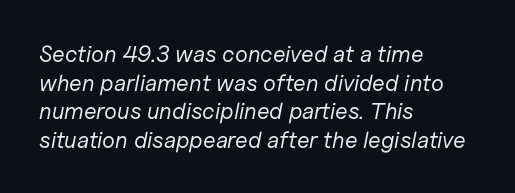
Q: Is the text bold? A: No.
Q: Is the text italic (slanted)? A: Yes, it leans right by about 11 degrees.
Q: Is the text underlined? A: No.
Q: How is the paragraph aligned? A: Left-aligned.
Q: Is the spacing between letters normal or unusually wide? A: Normal.
